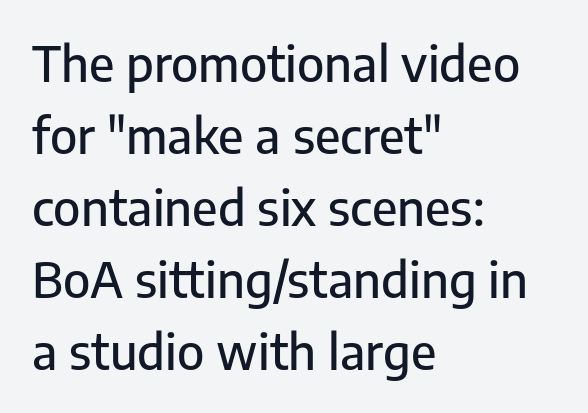
Q: Is the text italic (slanted)? A: No, it is upright.
Q: Is the typeface a serif or a sans-serif typeface? A: Sans-serif.
Q: Is the text underlined? A: No.
Q: How is the paragraph aligned? A: Left-aligned.
Q: Is the spacing between letters normal or unusually wide? A: Normal.
Q: Is the spacing between lines tight, normal or loose? A: Normal.
Q: Width (condensed, normal, or wide)? A: Normal.
Q: Stroke contrast? A: Low.
Q: x-height? A: Medium.
Q: Monospaced? A: No.
